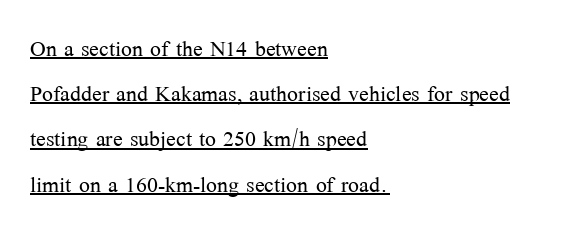
{"serif": "yes", "italic": "no", "bold": "no", "weight": "light", "width": "normal", "stroke_contrast": "medium", "x_height": "medium", "monospaced": "no", "underline": "yes", "align": "left", "line_spacing": "normal", "line_spacing_ratio": 1.56, "letter_spacing": "normal", "letter_spacing_em": 0.0, "glyph_px": 29}
